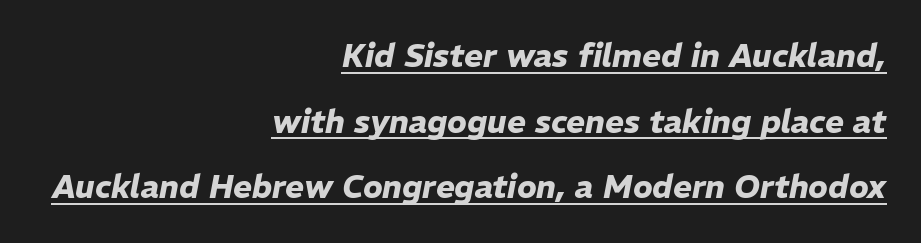
The typesetting leans heavy: a genuine bold. Is this a fixed-width face? No — the glyphs have proportional, varying widths. The compositor pushed each line to the right boundary. Successive baselines arrive slowly, with a big drop between each. The face used here appears with an underline applied.
